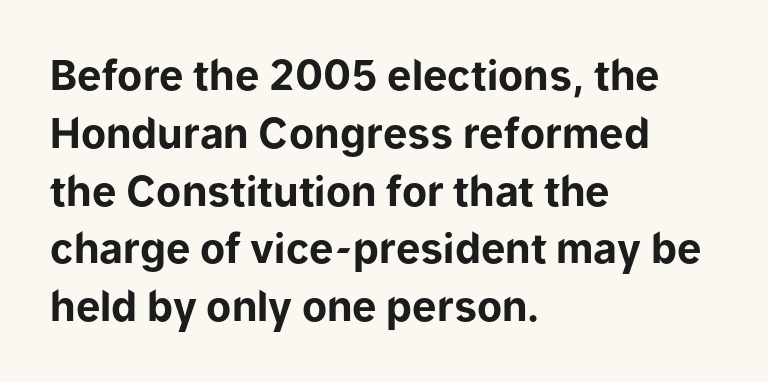
Q: Is the text bold? A: Yes.
Q: Is the text italic (slanted)? A: No, it is upright.
Q: Is the typeface a serif or a sans-serif typeface? A: Sans-serif.
Q: Is the text underlined? A: No.
Q: How is the paragraph aligned? A: Left-aligned.
Q: Is the spacing between letters normal or unusually wide? A: Normal.
Q: Is the spacing between lines tight, normal or loose? A: Normal.
Q: Width (condensed, normal, or wide)? A: Normal.
Q: Stroke contrast? A: Low.
Q: x-height? A: Medium.
Q: Monospaced? A: No.
